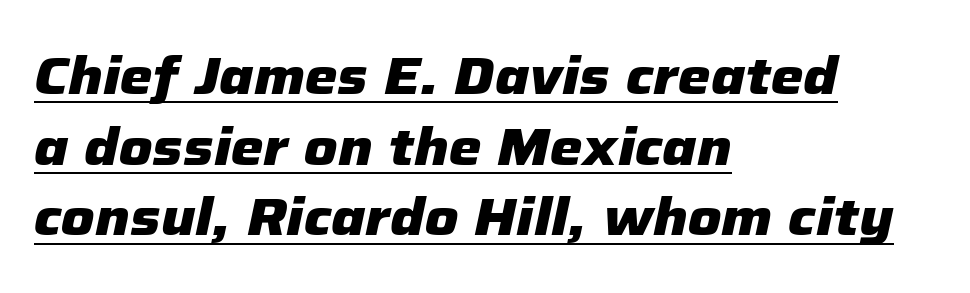
The image shows 52 px heavy type, italic (leaning right); set left-aligned, normal line spacing (1.36x), normal letter spacing, underlined; low stroke contrast and a medium x-height.
